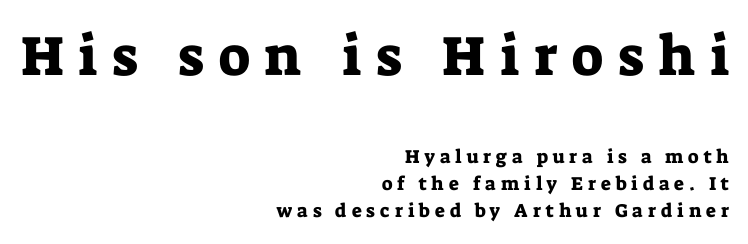
The image shows 56 px serif type, upright; set right-aligned, normal line spacing (1.43x), unusually wide letter spacing (+0.26 em), not underlined; the first (top) block is 2.95x larger; low stroke contrast and a medium x-height.
